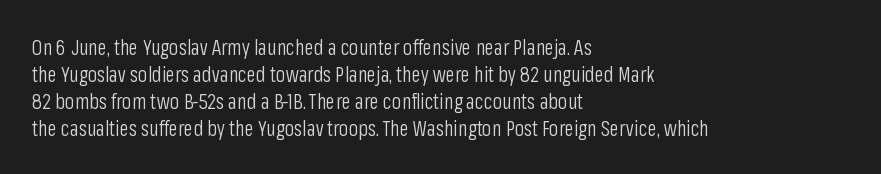
{"italic": "no", "bold": "no", "underline": "no", "align": "left", "line_spacing": "normal", "line_spacing_ratio": 1.28, "letter_spacing": "normal", "letter_spacing_em": 0.0, "glyph_px": 21}
